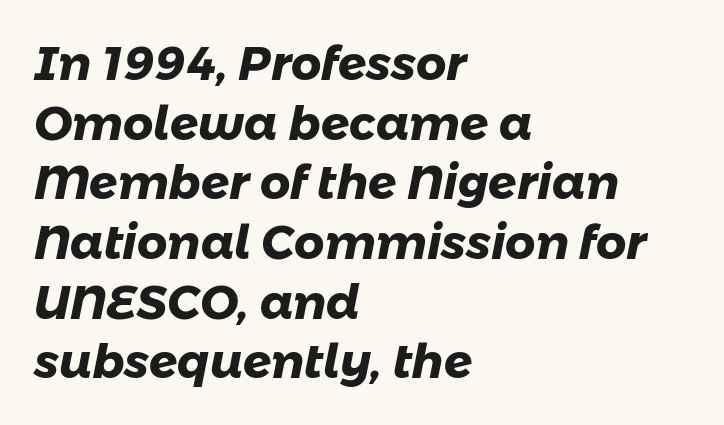
The image shows 47 px heavy sans-serif type; set left-aligned, normal line spacing (1.27x), normal letter spacing, not underlined; low stroke contrast and a medium x-height.
